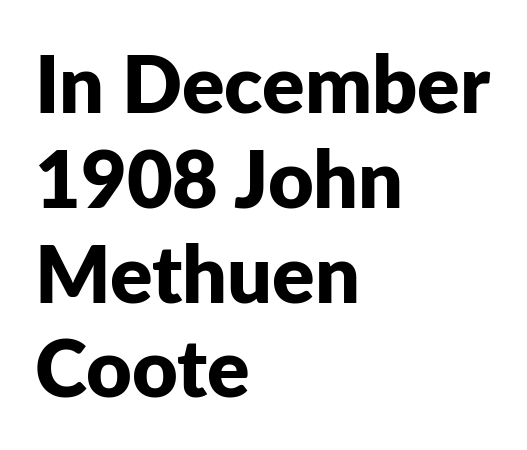
Emphasis by weight is at full strength: bold. The face used here is a sans, in the tradition of grotesques and geometrics. These lines are set flush left with a ragged right edge. The typography opts for an upright posture over an oblique one.
